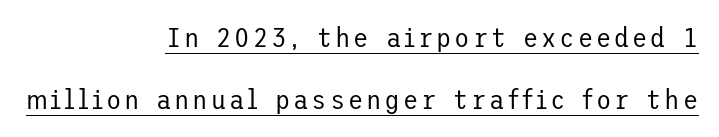
Q: Is the text bold? A: No.
Q: Is the text italic (slanted)? A: No, it is upright.
Q: Is the typeface a serif or a sans-serif typeface? A: Sans-serif.
Q: Is the text underlined? A: Yes.
Q: How is the paragraph aligned? A: Right-aligned.
Q: Is the spacing between lines tight, normal or loose? A: Loose.
Q: Width (condensed, normal, or wide)? A: Normal.
Q: Stroke contrast? A: Low.
Q: x-height? A: Medium.
